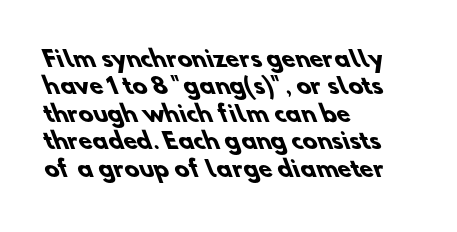
Q: Is the text bold? A: Yes.
Q: Is the text underlined? A: No.
Q: How is the paragraph aligned? A: Left-aligned.
Q: Is the spacing between letters normal or unusually wide? A: Normal.
Q: Is the spacing between lines tight, normal or loose? A: Normal.
